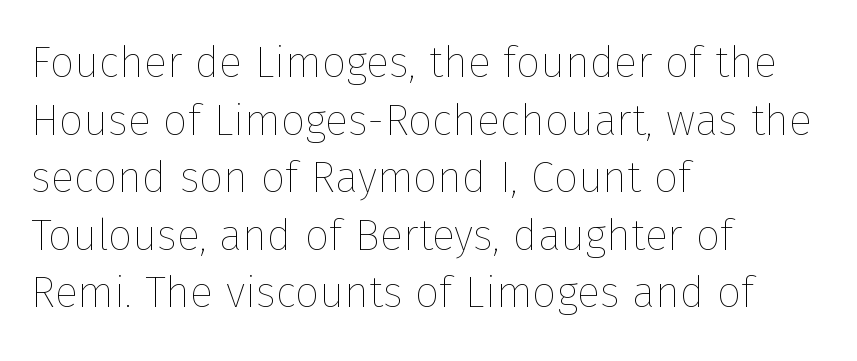
Q: Is the text bold? A: No.
Q: Is the text italic (slanted)? A: No, it is upright.
Q: Is the text underlined? A: No.
Q: How is the paragraph aligned? A: Left-aligned.
Q: Is the spacing between letters normal or unusually wide? A: Normal.
Q: Is the spacing between lines tight, normal or loose? A: Normal.
Q: Width (condensed, normal, or wide)? A: Normal.
Q: Stroke contrast? A: Low.
Q: x-height? A: Medium.
Q: Monospaced? A: No.
